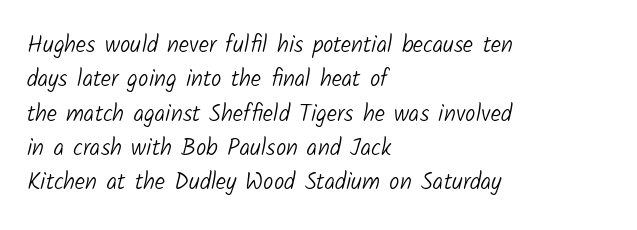
Q: Is the text bold? A: No.
Q: Is the text underlined? A: No.
Q: How is the paragraph aligned? A: Left-aligned.
Q: Is the spacing between letters normal or unusually wide? A: Normal.
Q: Is the spacing between lines tight, normal or loose? A: Normal.
